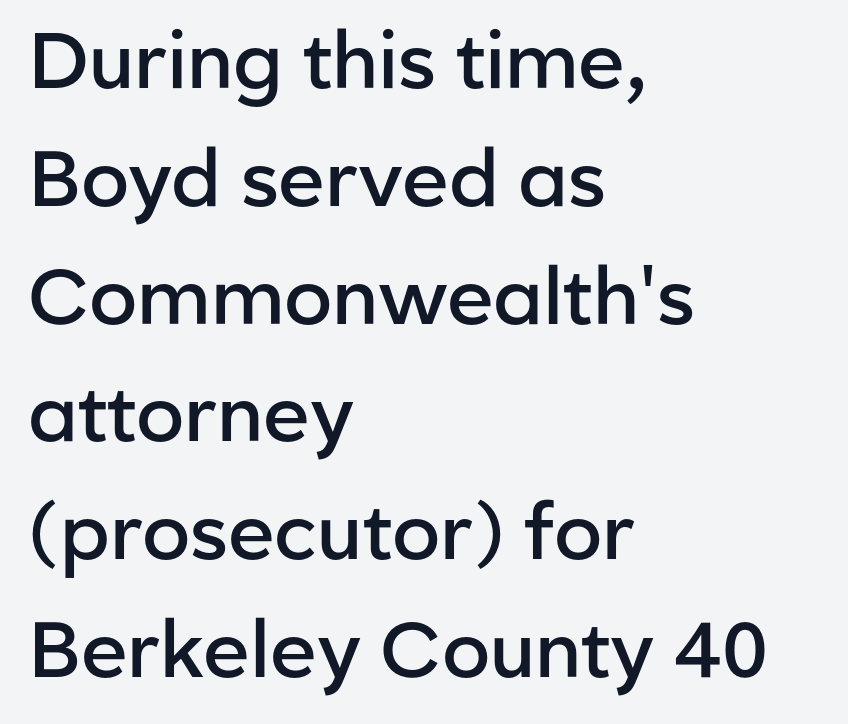
{"serif": "no", "italic": "no", "bold": "semi", "weight": "semibold", "width": "normal", "stroke_contrast": "low", "x_height": "medium", "monospaced": "no", "underline": "no", "align": "left", "line_spacing": "normal", "line_spacing_ratio": 1.51, "letter_spacing": "normal", "letter_spacing_em": 0.0, "glyph_px": 78}
